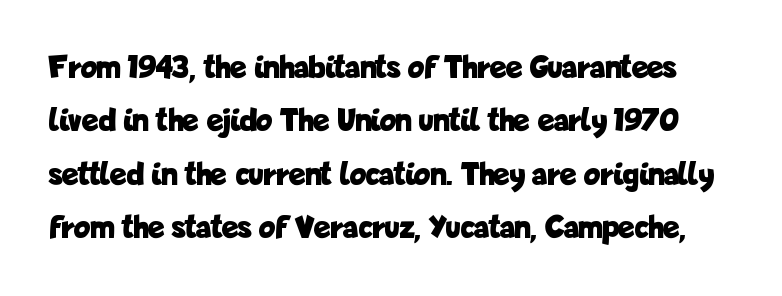
{"serif": "no", "italic": "no", "bold": "yes", "weight": "bold", "width": "condensed", "stroke_contrast": "low", "x_height": "medium", "monospaced": "no", "underline": "no", "line_spacing": "normal", "line_spacing_ratio": 1.57, "letter_spacing": "normal", "letter_spacing_em": 0.0, "glyph_px": 34}
